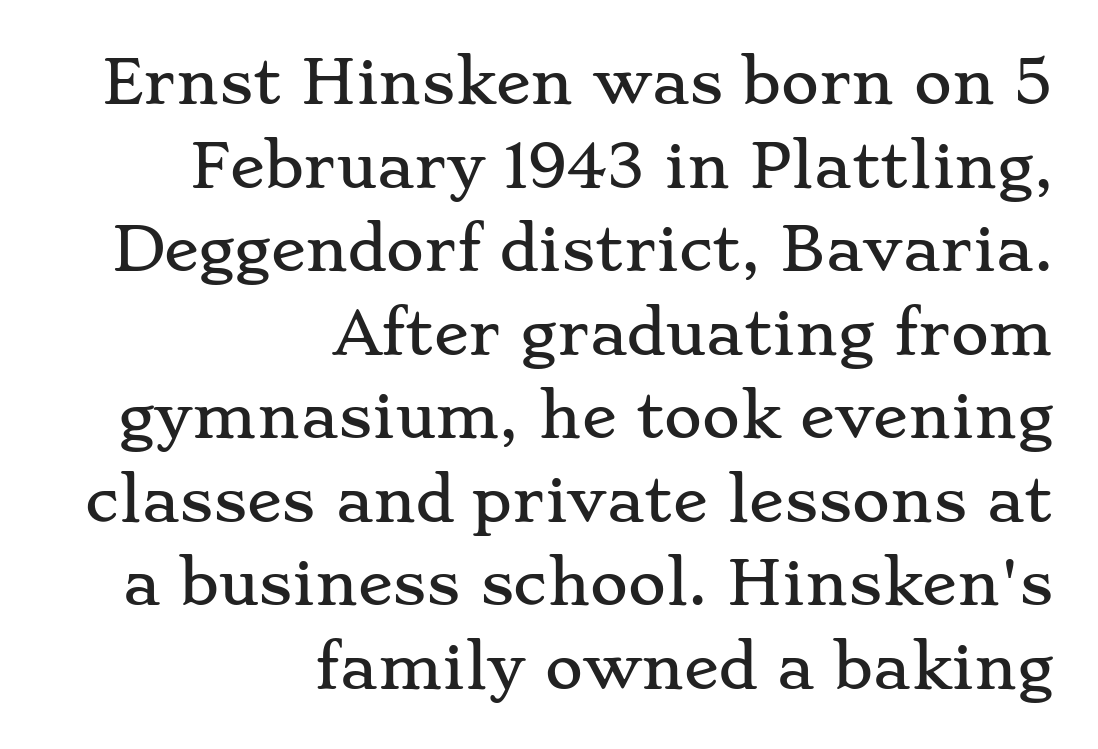
Q: Is the text italic (slanted)? A: No, it is upright.
Q: Is the typeface a serif or a sans-serif typeface? A: Serif.
Q: Is the text underlined? A: No.
Q: How is the paragraph aligned? A: Right-aligned.
Q: Is the spacing between letters normal or unusually wide? A: Normal.
Q: Is the spacing between lines tight, normal or loose? A: Normal.
Q: Width (condensed, normal, or wide)? A: Wide.
Q: Stroke contrast? A: Low.
Q: x-height? A: Small.
Q: Monospaced? A: No.
